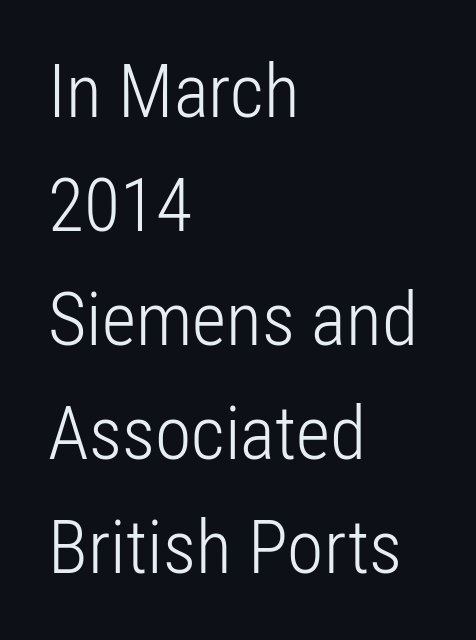
Letters have the restrained weight of plain body copy at most. The lines are quadded left. A typesetter would call this leading conventional body-copy spacing. The specimen omits any rule beneath the text block's lines. Each letter's strokes conclude bluntly, with no projecting serifs.
